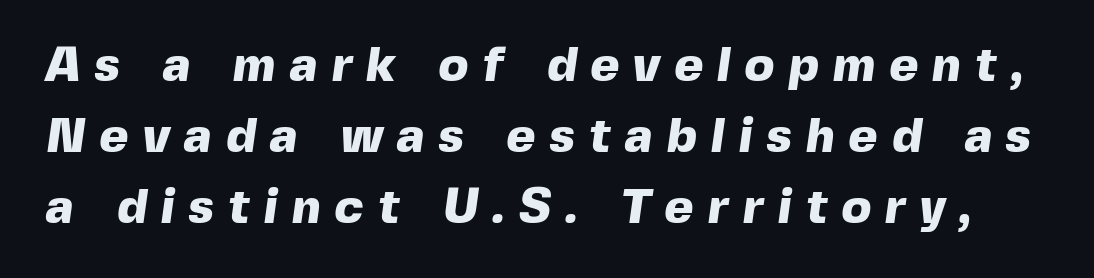
{"serif": "no", "bold": "yes", "weight": "heavy", "width": "normal", "x_height": "medium", "monospaced": "no", "underline": "no", "line_spacing": "normal", "line_spacing_ratio": 1.45, "letter_spacing": "wide", "letter_spacing_em": 0.29, "glyph_px": 49}
